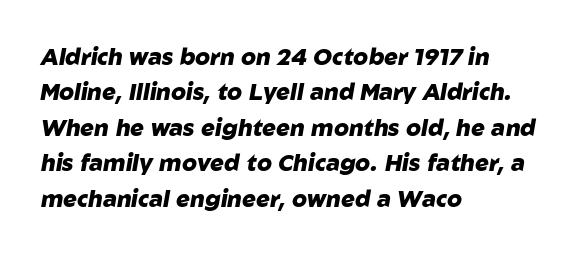
Tall strokes in this sample are angled rather than plumb. Characters follow at the spacing the type designer built in. The paragraph has a hard left edge and a soft right edge. These lines carry a lot of weight — the face is fully bold. The vertical gap from one line to the next is medium.
